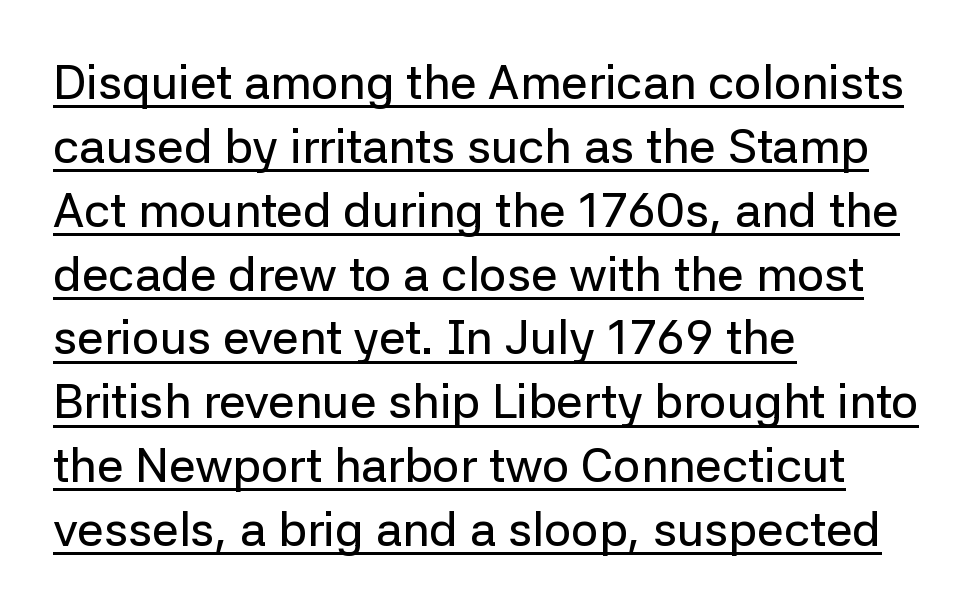
The image shows 48 px sans-serif type, upright; set left-aligned, normal line spacing (1.33x), normal letter spacing, underlined; low stroke contrast and a medium x-height.
